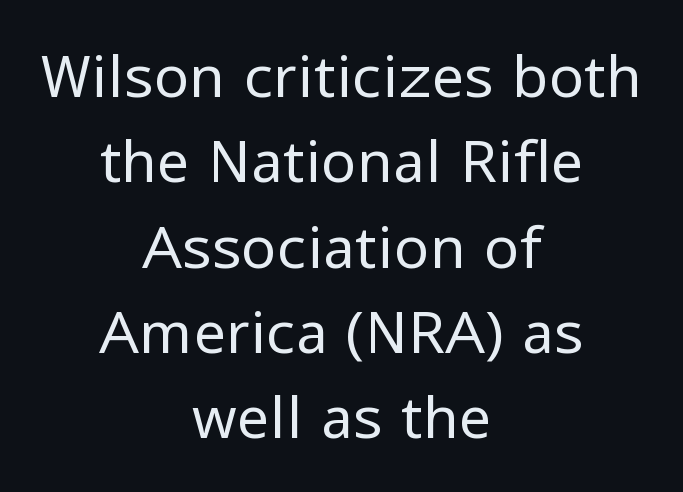
{"serif": "no", "italic": "no", "bold": "no", "weight": "regular", "width": "normal", "stroke_contrast": "low", "x_height": "medium", "monospaced": "no", "underline": "no", "align": "center", "line_spacing": "normal", "line_spacing_ratio": 1.47, "letter_spacing": "normal", "letter_spacing_em": 0.0, "glyph_px": 58}
